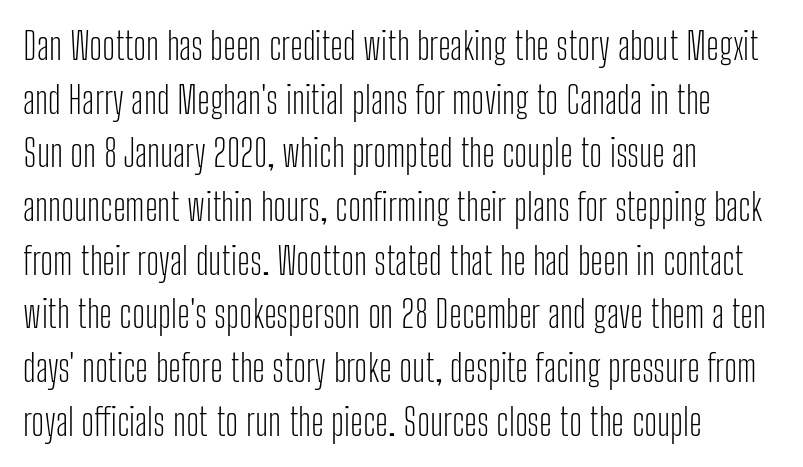
The image shows 37 px light, condensed sans-serif type, upright; set left-aligned, normal line spacing (1.45x), normal letter spacing, not underlined; low stroke contrast and a medium x-height.
